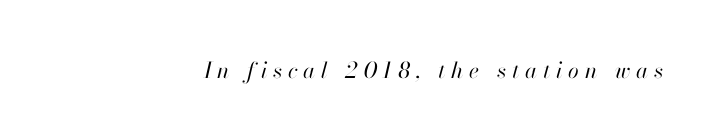
When letters slant like this, we call the style italic. Type without underlining. The font is comparable to plain body text, perhaps lighter. The letterforms stand isolated, each surrounded by extra space.
